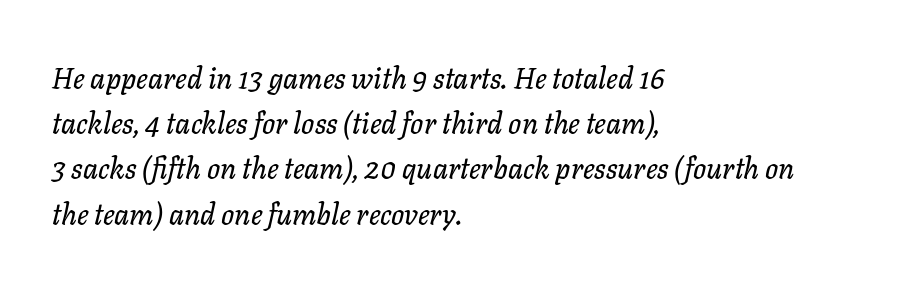
Q: Is the text italic (slanted)? A: Yes, it leans right by about 11 degrees.
Q: Is the text underlined? A: No.
Q: How is the paragraph aligned? A: Left-aligned.
Q: Is the spacing between letters normal or unusually wide? A: Normal.
Q: Is the spacing between lines tight, normal or loose? A: Normal.
Q: Width (condensed, normal, or wide)? A: Normal.
Q: Stroke contrast? A: Low.
Q: x-height? A: Medium.
Q: Monospaced? A: No.
